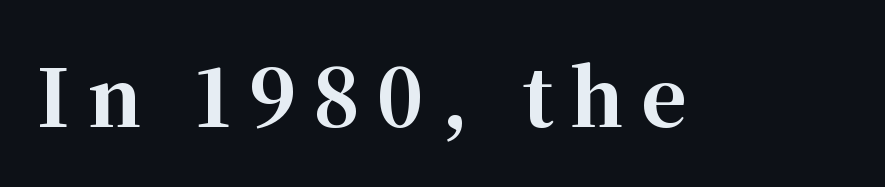
{"serif": "yes", "italic": "no", "bold": "yes", "weight": "bold", "width": "normal", "stroke_contrast": "high", "x_height": "medium", "monospaced": "no", "underline": "no", "letter_spacing": "wide", "letter_spacing_em": 0.22, "glyph_px": 78}
